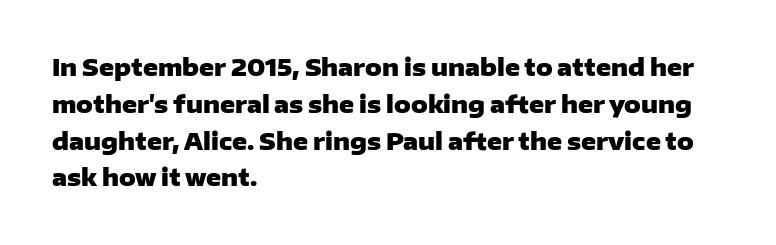
Q: Is the text bold? A: Yes.
Q: Is the text italic (slanted)? A: No, it is upright.
Q: Is the text underlined? A: No.
Q: How is the paragraph aligned? A: Left-aligned.
Q: Is the spacing between letters normal or unusually wide? A: Normal.
Q: Is the spacing between lines tight, normal or loose? A: Normal.
